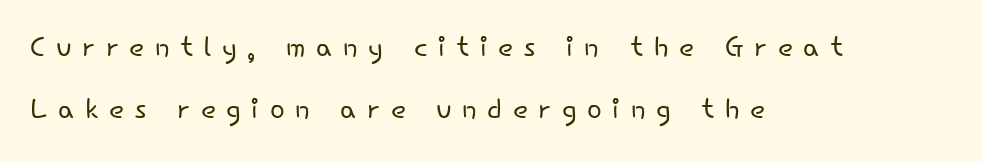
{"serif": "no", "italic": "no", "bold": "no", "weight": "light", "width": "normal", "stroke_contrast": "low", "x_height": "small", "monospaced": "no", "underline": "no", "align": "left", "line_spacing": "normal", "line_spacing_ratio": 1.58, "letter_spacing": "wide", "letter_spacing_em": 0.27, "glyph_px": 39}
